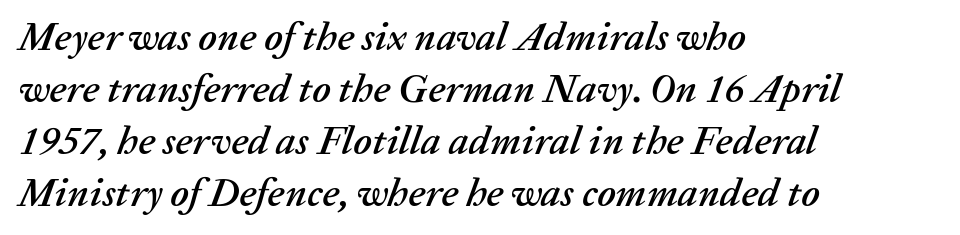
If you drew a line through each stem, it would be angled. Rows of type keep a routine distance in the vertical direction. Words appear dense and cohesive because spacing is normal. This rendering uses left alignment, leaving the right contour irregular. The passage shown is typed in a proportional face where columns would drift. The gap between lines stays unmarked.
